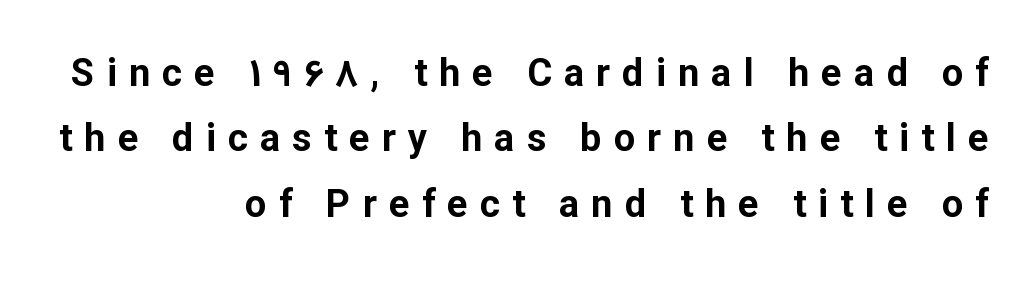
The image shows 38 px bold sans-serif type, upright; set right-aligned, line spacing 1.72x, unusually wide letter spacing (+0.32 em), not underlined; low stroke contrast and a medium x-height.
